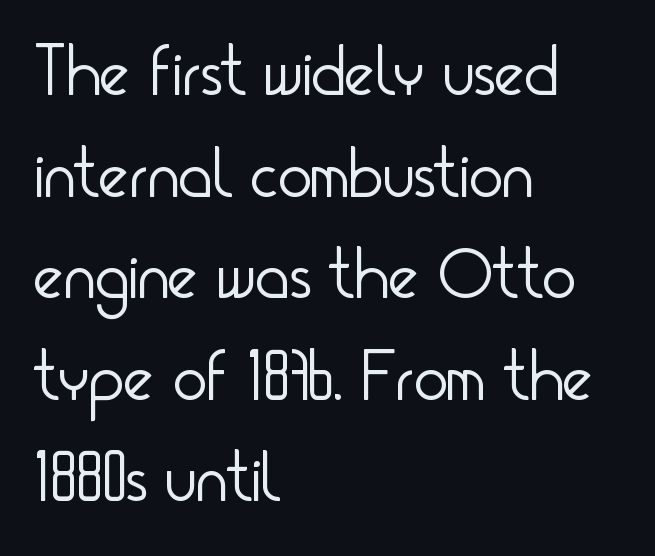
{"serif": "no", "italic": "no", "bold": "no", "weight": "light", "width": "condensed", "stroke_contrast": "low", "x_height": "small", "monospaced": "no", "underline": "no", "align": "left", "line_spacing": "normal", "line_spacing_ratio": 1.41, "letter_spacing": "normal", "letter_spacing_em": 0.0, "glyph_px": 72}
